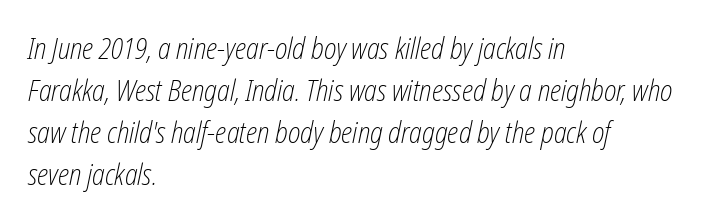
Q: Is the text bold? A: No.
Q: Is the text italic (slanted)? A: Yes, it leans right by about 12 degrees.
Q: Is the text underlined? A: No.
Q: How is the paragraph aligned? A: Left-aligned.
Q: Is the spacing between letters normal or unusually wide? A: Normal.
Q: Is the spacing between lines tight, normal or loose? A: Normal.
Q: Width (condensed, normal, or wide)? A: Condensed.
Q: Stroke contrast? A: Low.
Q: x-height? A: Medium.
Q: Monospaced? A: No.
